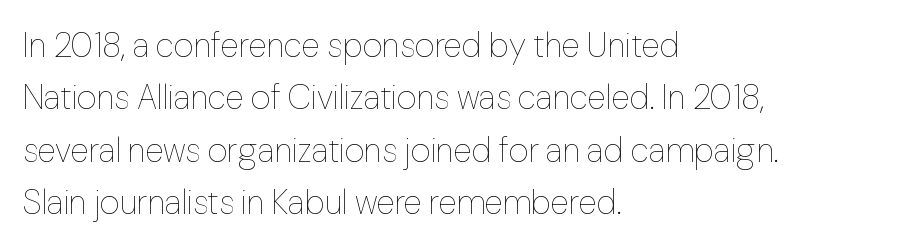
The image shows 34 px thin type, upright; set left-aligned, normal line spacing (1.54x), normal letter spacing, not underlined; low stroke contrast and a medium x-height.
